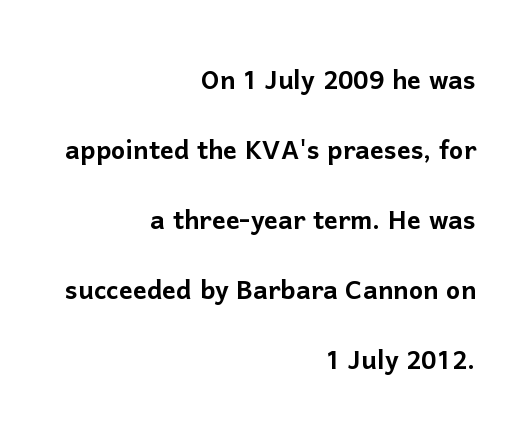
Clear beneath every line of the passage. This is roman type, the default non-slanted kind. The face used here is a sans, in the tradition of grotesques and geometrics. This sample has the flowing, uneven cadence of proportional lettering.
